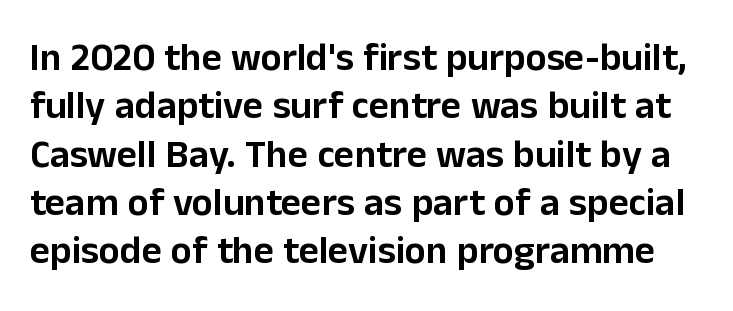
The image shows 39 px sans-serif type, upright; set line spacing 1.24x, normal letter spacing, not underlined; low stroke contrast and a medium x-height.
